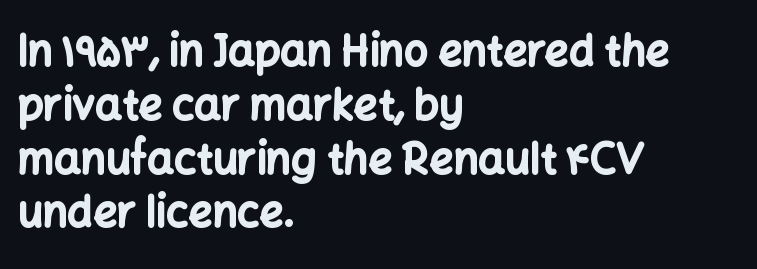
Here the glyphs are tracked normally, forming tight word shapes. The face used here is a sans, in the tradition of grotesques and geometrics. Proportional: the letters do not fall into vertical columns. This rendering uses left alignment, leaving the right contour irregular.
